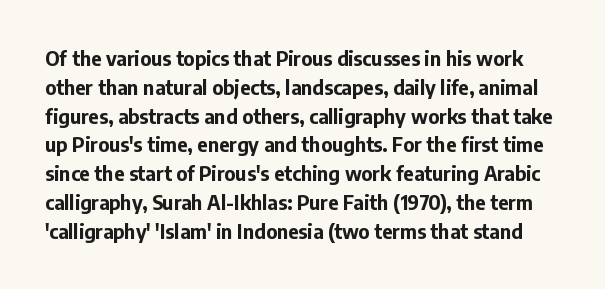
{"italic": "no", "bold": "yes", "underline": "no", "line_spacing": "normal", "line_spacing_ratio": 1.44, "letter_spacing": "normal", "letter_spacing_em": 0.0, "glyph_px": 20}
